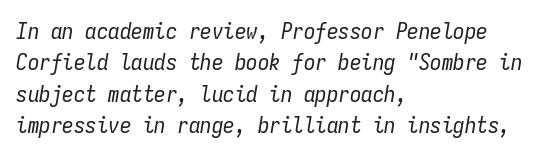
Students, note that the glyphs here touch the page at normal intervals. Compared with a centered layout, this one pins lines to the left instead. No letter is thick-stroked: the sample isn't bold. Compared with ordinary roman type, these characters are visibly tilted.
